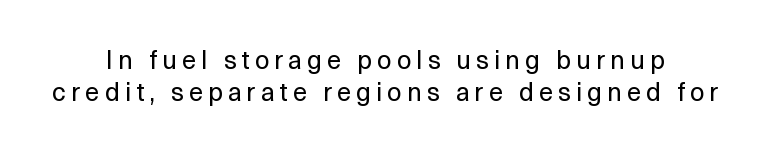
The image shows 26 px text type, upright; set line spacing 1.22x, not underlined.
